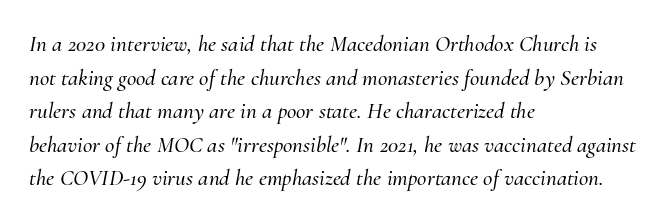
{"italic": "yes", "lean": "right", "slant_degrees": 10, "underline": "no", "align": "left", "line_spacing": "normal", "line_spacing_ratio": 1.46, "letter_spacing": "normal", "letter_spacing_em": 0.0, "glyph_px": 23}
